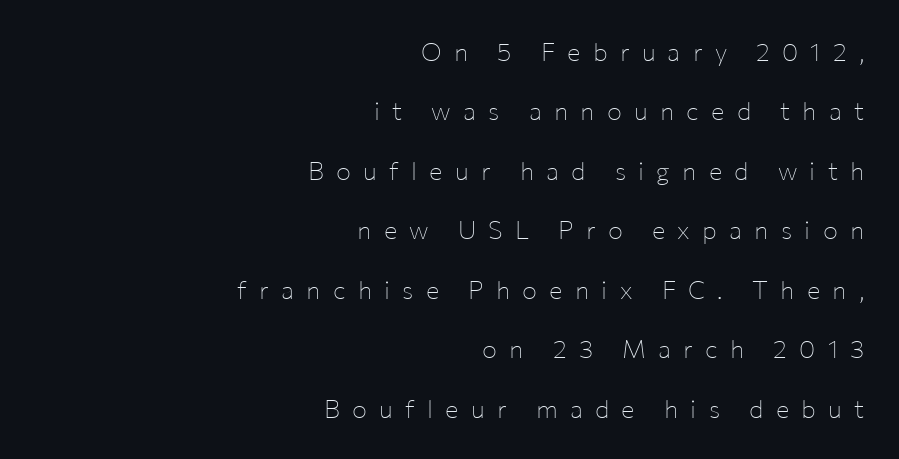
The image shows 25 px text type, upright; set right-aligned, loose line spacing (2.38x), unusually wide letter spacing (+0.49 em), not underlined.
